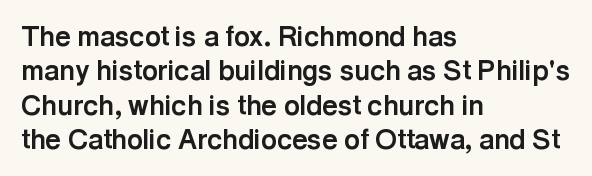
A typesetter would mark this as roman, not italic. Does the copy run flush right? No — it runs flush left. These words are printed bold, with thick strokes throughout. Successive baselines arrive at the customary interval. Caption: standard tracking, unaltered.
